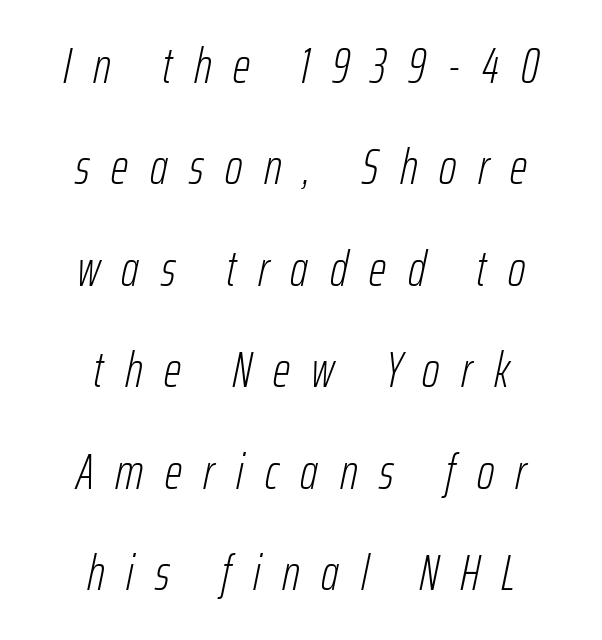
{"italic": "yes", "lean": "right", "slant_degrees": 12, "bold": "no", "weight": "light", "width": "condensed", "stroke_contrast": "low", "x_height": "medium", "monospaced": "no", "underline": "no", "align": "center", "line_spacing": "loose", "line_spacing_ratio": 2.07, "letter_spacing": "wide", "letter_spacing_em": 0.44, "glyph_px": 49}
